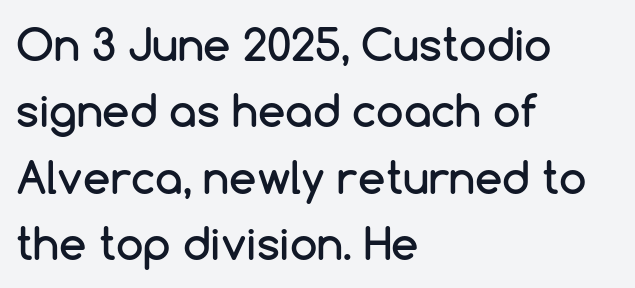
Bare-footed words on every line. Note the varied advance widths — an 'i' is clearly narrower than an 'm'. This is sans-serif lettering, the kind often seen on screens and signage. The rendering keeps characters at their native spacing.
